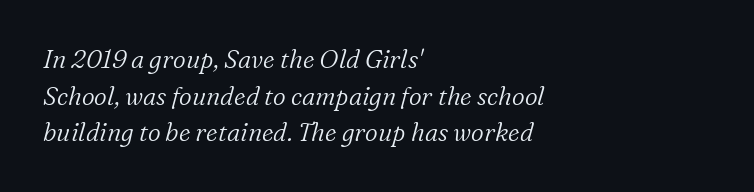
The rag falls on the right side of this text block. These lines were composed using italics. Stems and bowls with no extra thickness — not bold. Students, observe: this is what conventionally led text looks like. Characters follow at the spacing the type designer built in. Underlining? Definitely not there.
